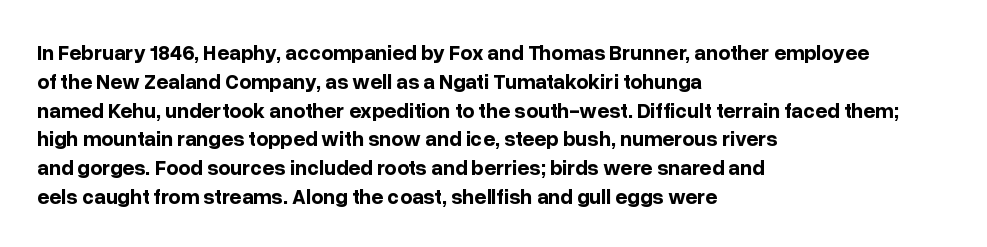
The image shows 21 px bold type, upright; set left-aligned, normal line spacing (1.37x), normal letter spacing, not underlined.
